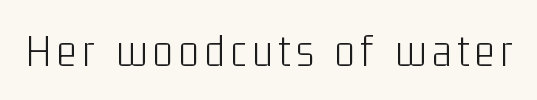
The image shows 47 px light, condensed sans-serif type, upright; set not underlined; low stroke contrast and a medium x-height.
